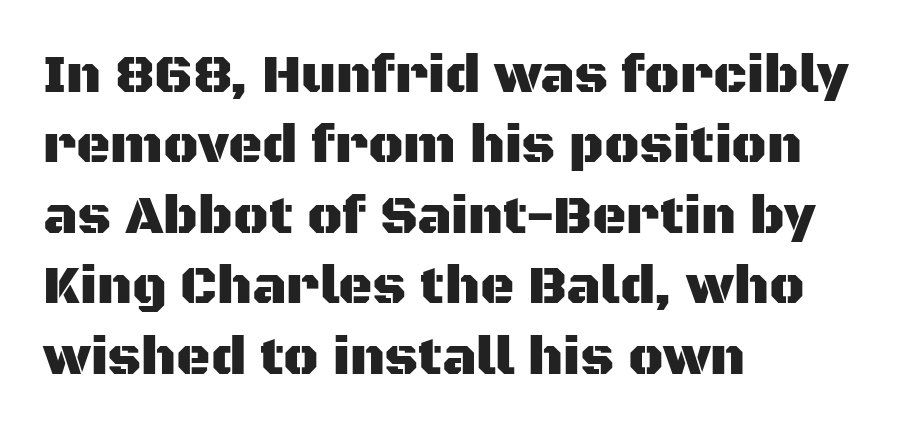
The image shows 53 px sans-serif type, upright; set left-aligned, normal line spacing (1.33x), normal letter spacing, not underlined; medium stroke contrast and a large x-height.
